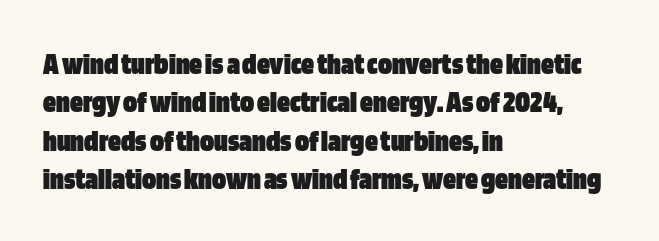
The image shows 32 px heavy, condensed sans-serif type, upright; set left-aligned, line spacing 1.2x, normal letter spacing, not underlined; low stroke contrast and a large x-height.
